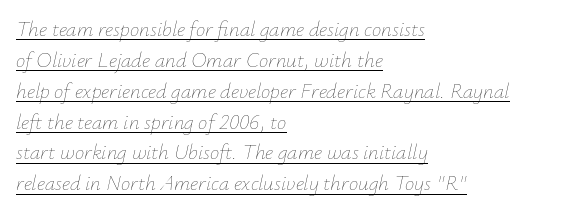
There is no visible air inserted between adjacent glyphs. The line-height multiplier appears to be the usual default. Counters stay open thanks to moderate or lighter strokes. Compared with a centered layout, this one pins lines to the left instead. The whole block is typeset with a tilt. Looks like someone drew a line under every word here.
